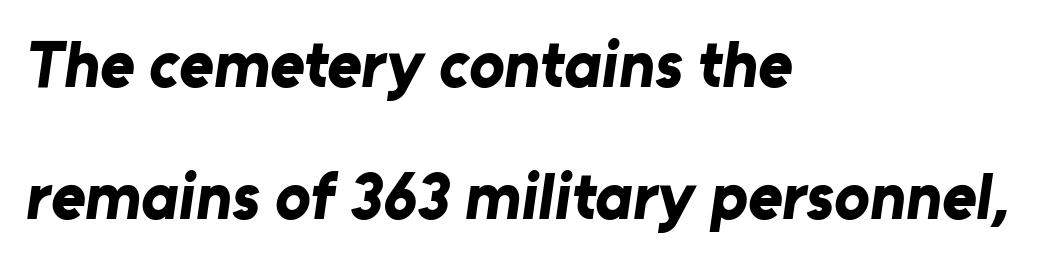
{"serif": "no", "bold": "yes", "weight": "bold", "width": "normal", "stroke_contrast": "low", "x_height": "medium", "monospaced": "no", "underline": "no", "align": "left", "line_spacing": "loose", "line_spacing_ratio": 2.0, "letter_spacing": "normal", "letter_spacing_em": 0.0, "glyph_px": 66}
